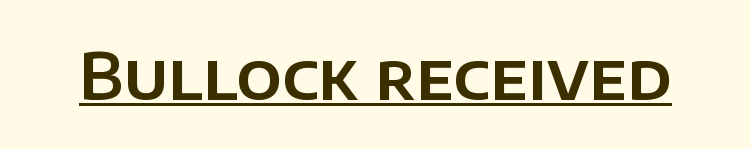
Q: Is the text italic (slanted)? A: No, it is upright.
Q: Is the typeface a serif or a sans-serif typeface? A: Sans-serif.
Q: Is the text underlined? A: Yes.
Q: Is the spacing between letters normal or unusually wide? A: Normal.
Q: Width (condensed, normal, or wide)? A: Normal.
Q: Stroke contrast? A: Low.
Q: x-height? A: Large.
Q: Monospaced? A: No.
